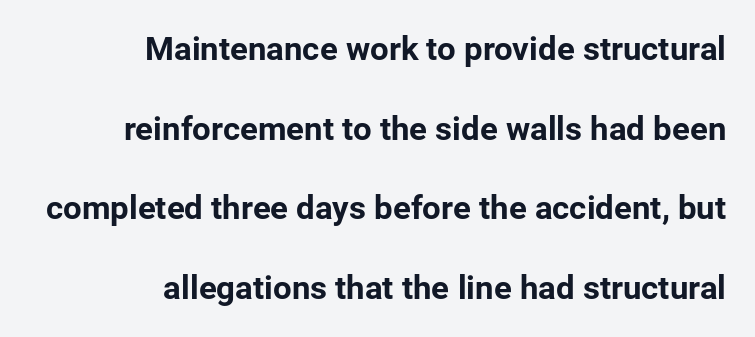
The image shows 33 px bold sans-serif type, upright; set right-aligned, loose line spacing (2.41x), normal letter spacing, not underlined; low stroke contrast and a medium x-height.
